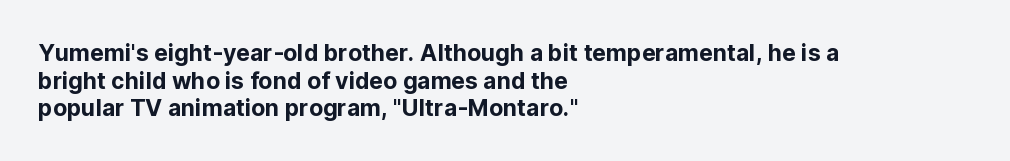
Q: Is the text italic (slanted)? A: No, it is upright.
Q: Is the text underlined? A: No.
Q: How is the paragraph aligned? A: Left-aligned.
Q: Is the spacing between letters normal or unusually wide? A: Normal.
